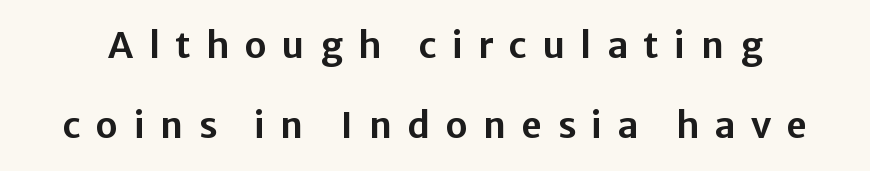
Q: Is the text italic (slanted)? A: No, it is upright.
Q: Is the typeface a serif or a sans-serif typeface? A: Sans-serif.
Q: Is the text underlined? A: No.
Q: Is the spacing between letters normal or unusually wide? A: Unusually wide.
Q: Is the spacing between lines tight, normal or loose? A: Loose.
Q: Width (condensed, normal, or wide)? A: Normal.
Q: Stroke contrast? A: Low.
Q: x-height? A: Medium.
Q: Monospaced? A: No.
